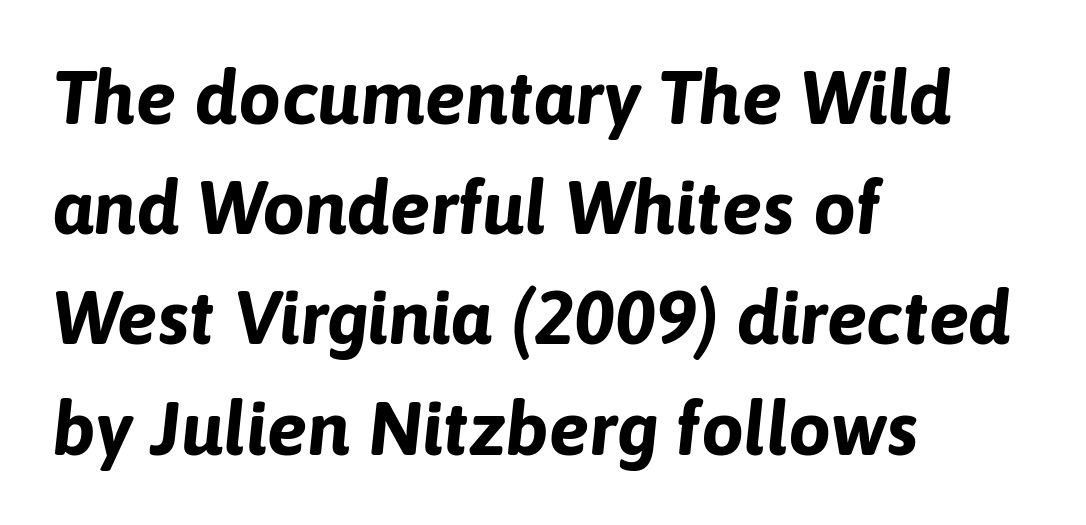
Underline: absent. The rows are spaced the way most documents space them. The lines are quadded left. The passage shown is typed in a proportional face where columns would drift. You'd pick this weight for a headline — it's a proper bold.
